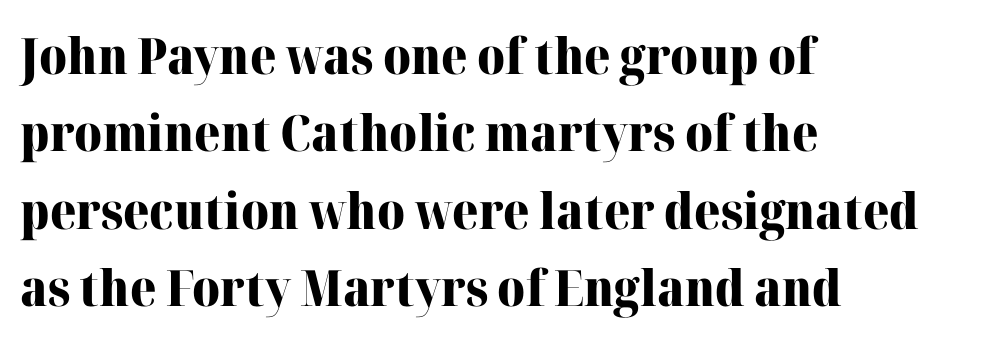
{"serif": "yes", "italic": "no", "bold": "yes", "weight": "heavy", "width": "normal", "stroke_contrast": "high", "x_height": "medium", "monospaced": "no", "underline": "no", "align": "left", "line_spacing": "normal", "line_spacing_ratio": 1.55, "letter_spacing": "normal", "letter_spacing_em": 0.0, "glyph_px": 50}
